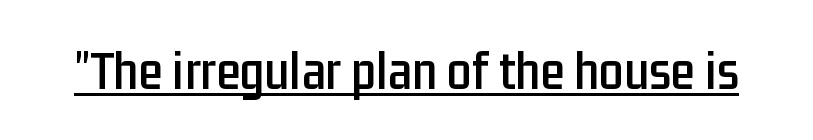
{"serif": "no", "italic": "no", "width": "condensed", "stroke_contrast": "low", "x_height": "medium", "monospaced": "no", "underline": "yes", "letter_spacing": "normal", "letter_spacing_em": 0.0, "glyph_px": 55}
